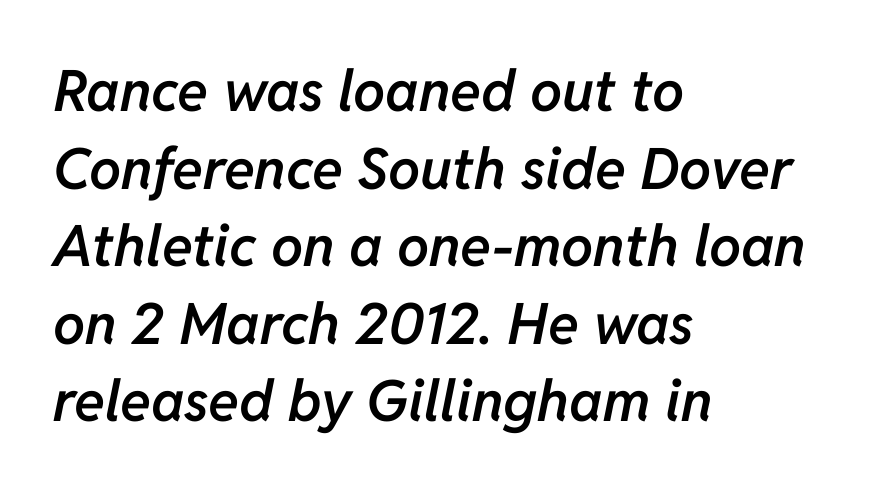
{"italic": "yes", "lean": "right", "slant_degrees": 11, "bold": "semi", "weight": "semibold", "width": "normal", "stroke_contrast": "low", "x_height": "medium", "monospaced": "no", "underline": "no", "align": "left", "line_spacing": "normal", "line_spacing_ratio": 1.36, "letter_spacing": "normal", "letter_spacing_em": 0.0, "glyph_px": 57}
